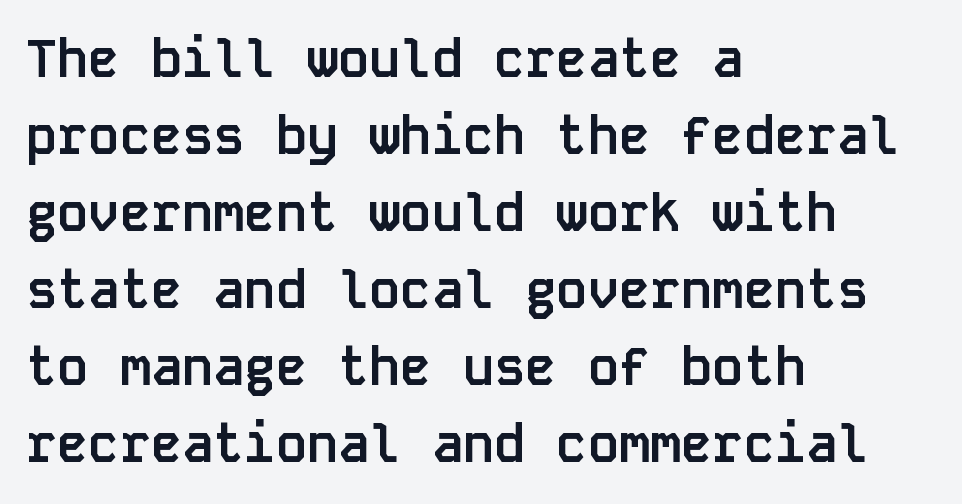
This sample is left-justified, so line endings fall wherever the words run out. Fixed-width glyphs throughout — classic coding-font behaviour. Heft: maximum for text — a bold. Typographically, this falls in the sans-serif category. Glyph-to-glyph distance matches everyday printed text.
